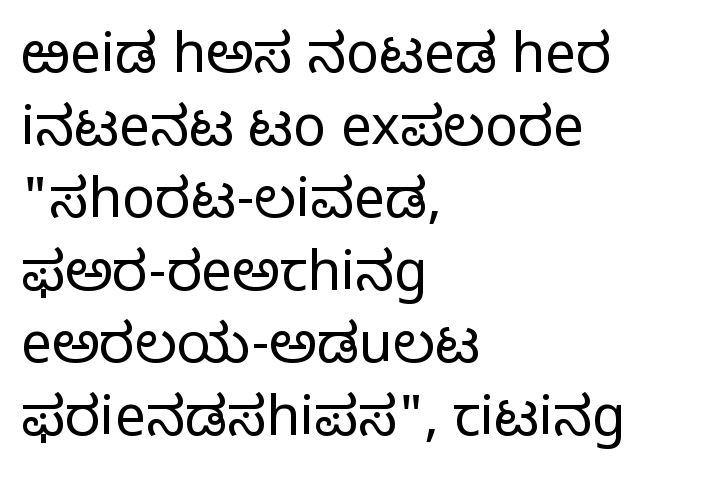
Q: Is the text bold? A: No.
Q: Is the text italic (slanted)? A: No, it is upright.
Q: Is the typeface a serif or a sans-serif typeface? A: Sans-serif.
Q: Is the text underlined? A: No.
Q: How is the paragraph aligned? A: Left-aligned.
Q: Is the spacing between letters normal or unusually wide? A: Normal.
Q: Is the spacing between lines tight, normal or loose? A: Normal.
Q: Width (condensed, normal, or wide)? A: Normal.
Q: Stroke contrast? A: Low.
Q: x-height? A: Medium.
Q: Monospaced? A: No.
